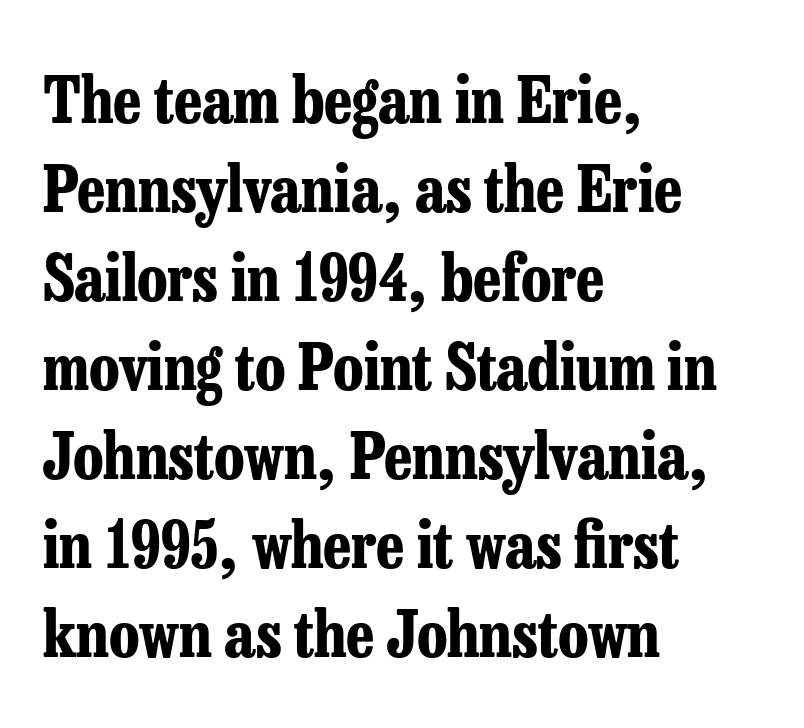
The image shows 64 px bold, condensed serif type, upright; set left-aligned, normal line spacing (1.39x), normal letter spacing, not underlined; low stroke contrast and a medium x-height.
